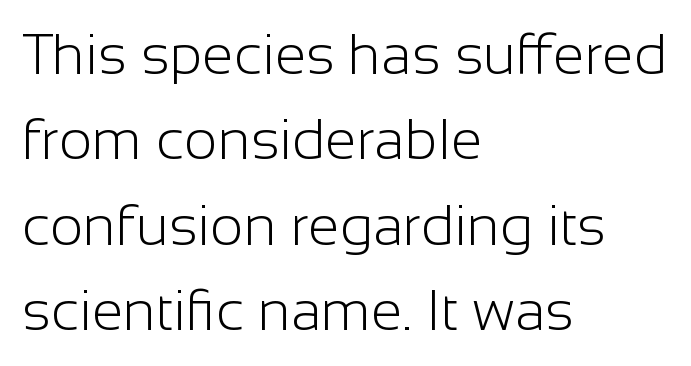
{"serif": "no", "italic": "no", "bold": "no", "weight": "light", "width": "normal", "stroke_contrast": "low", "x_height": "medium", "monospaced": "no", "underline": "no", "align": "left", "line_spacing": "normal", "line_spacing_ratio": 1.5, "letter_spacing": "normal", "letter_spacing_em": 0.0, "glyph_px": 57}
